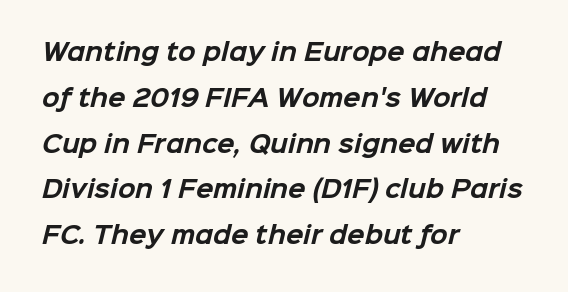
Glyph-to-glyph distance matches everyday printed text. If you drew a ruler down the left edge, every line would touch it. Plenty of ink on the page — the face is bold. The strip under each line holds only bare page. The block of text is sparse from top to bottom, with ample space between rows.
